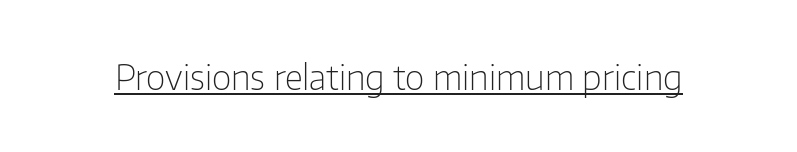
The weight would be labelled regular, book, light, or lighter still. Check the space under the baseline: a stroke is drawn there. Tracking here is standard; glyphs follow each other at the usual distance. The face used here is proportionally spaced, like ordinary book or web type. This rendering employs a face without finishing strokes, i.e., a sans-serif.
